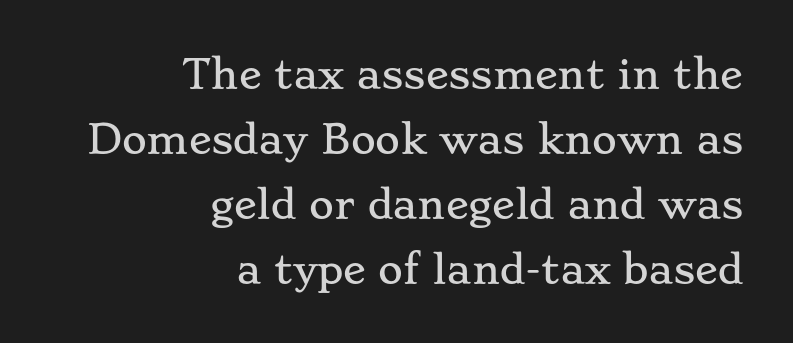
Does extra space separate the letters? No, they use regular spacing. The rendering anchors every line to the right-hand side. Letterform terminals end in serifs throughout the passage. Looks like regular typesetting: each glyph gets only the width it needs.
